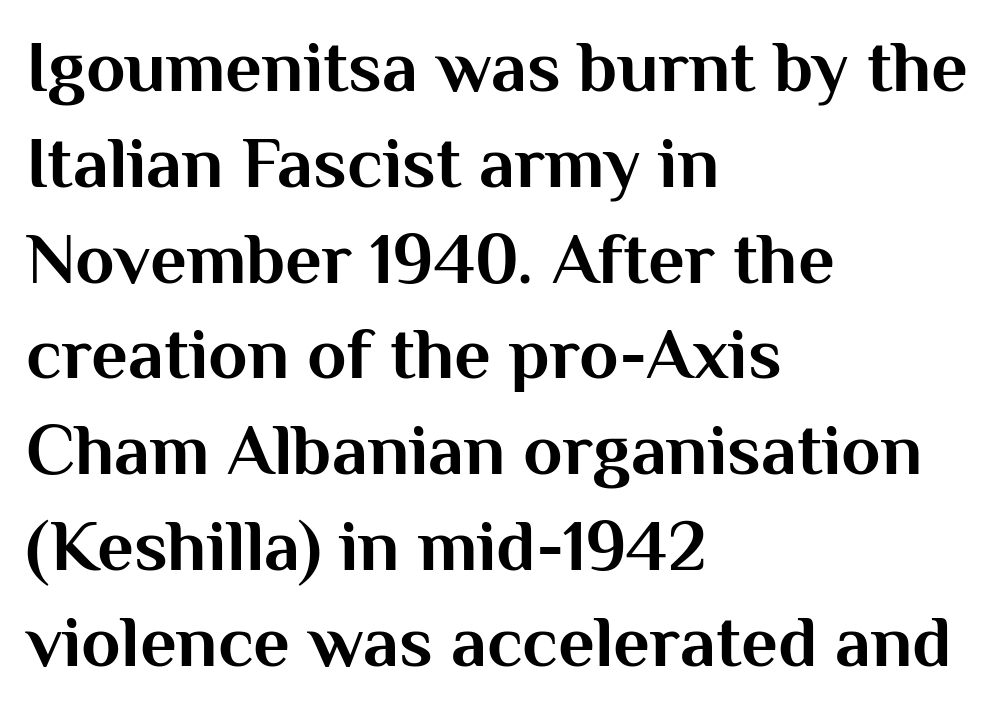
Q: Is the text bold? A: Yes.
Q: Is the text italic (slanted)? A: No, it is upright.
Q: Is the typeface a serif or a sans-serif typeface? A: Sans-serif.
Q: Is the text underlined? A: No.
Q: How is the paragraph aligned? A: Left-aligned.
Q: Is the spacing between letters normal or unusually wide? A: Normal.
Q: Is the spacing between lines tight, normal or loose? A: Normal.
Q: Width (condensed, normal, or wide)? A: Normal.
Q: Stroke contrast? A: Medium.
Q: x-height? A: Medium.
Q: Monospaced? A: No.
